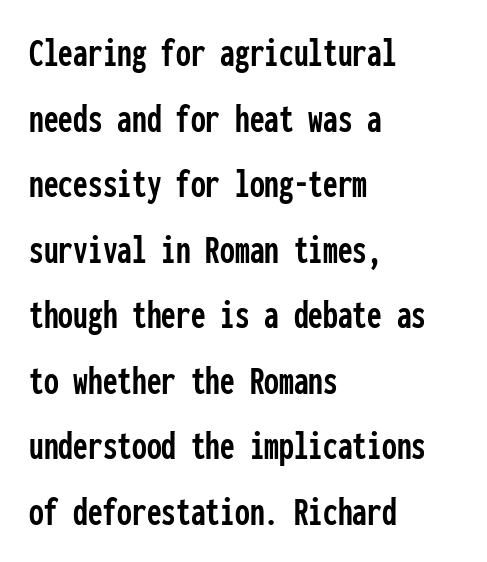
The image shows 42 px condensed sans-serif type, upright, monospaced; set left-aligned, normal line spacing (1.56x), normal letter spacing, not underlined; low stroke contrast and a medium x-height.
